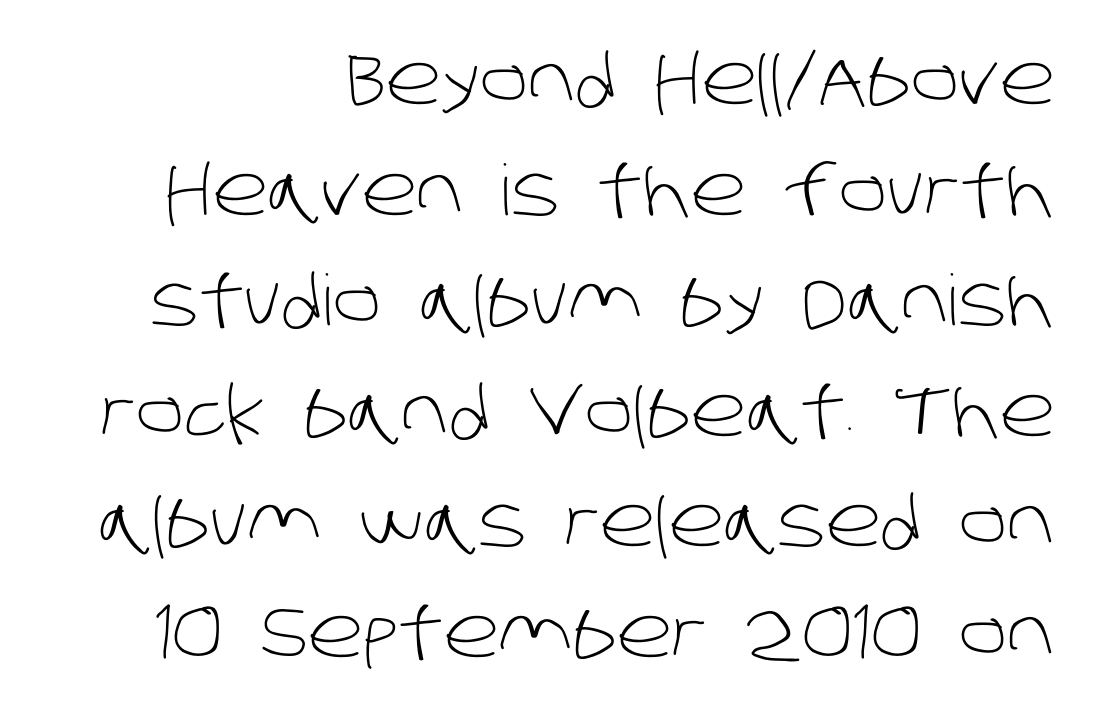
Q: Is the text bold? A: No.
Q: Is the typeface a serif or a sans-serif typeface? A: Sans-serif.
Q: Is the text underlined? A: No.
Q: How is the paragraph aligned? A: Right-aligned.
Q: Is the spacing between letters normal or unusually wide? A: Normal.
Q: Is the spacing between lines tight, normal or loose? A: Normal.
Q: Width (condensed, normal, or wide)? A: Normal.
Q: Stroke contrast? A: Low.
Q: x-height? A: Large.
Q: Monospaced? A: No.
